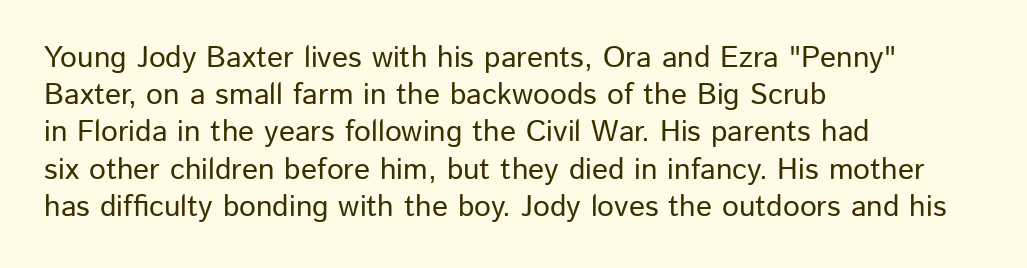
The image shows 30 px sans-serif type, upright; set left-aligned, line spacing 1.24x, normal letter spacing, not underlined; low stroke contrast and a medium x-height.
